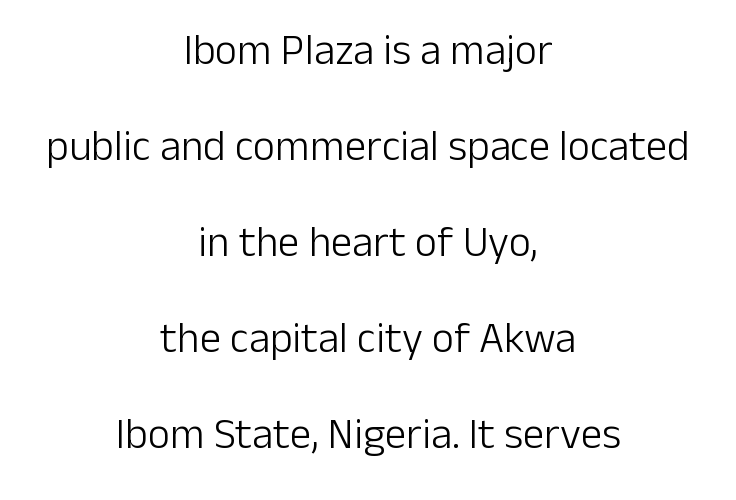
{"serif": "no", "italic": "no", "bold": "no", "weight": "light", "width": "normal", "stroke_contrast": "low", "x_height": "medium", "monospaced": "no", "underline": "no", "align": "center", "line_spacing": "loose", "line_spacing_ratio": 2.23, "letter_spacing": "normal", "letter_spacing_em": 0.0, "glyph_px": 43}
